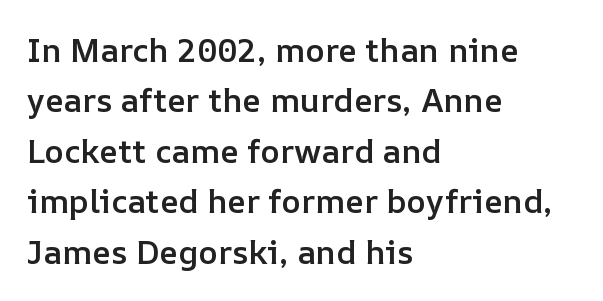
{"italic": "no", "bold": "semi", "weight": "semibold", "width": "normal", "stroke_contrast": "low", "x_height": "medium", "monospaced": "no", "underline": "no", "align": "left", "line_spacing": "normal", "line_spacing_ratio": 1.53, "letter_spacing": "normal", "letter_spacing_em": 0.0, "glyph_px": 33}
